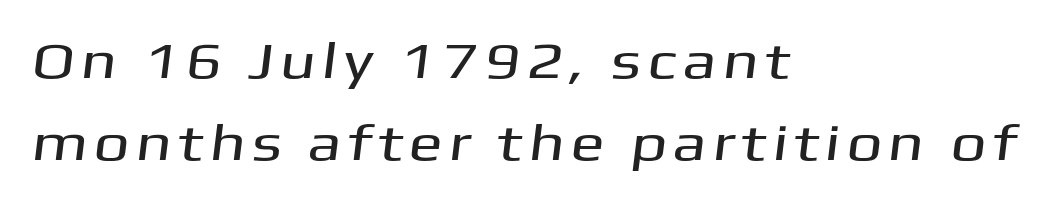
A student would call this left alignment; a typographer would say flush left, rag right. A sans-serif font was chosen for this passage. Clear beneath every line of the passage. Spacing verdict: proportional, widths tailored to each character.
